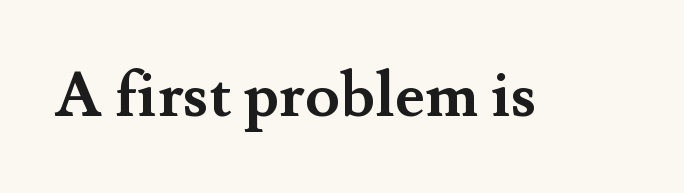
Posture: upright roman. Spacing verdict: proportional, widths tailored to each character. Its strokes are broad and dark, the hallmark of bold type. I'd call this a serif setting — the letters wear small feet.
